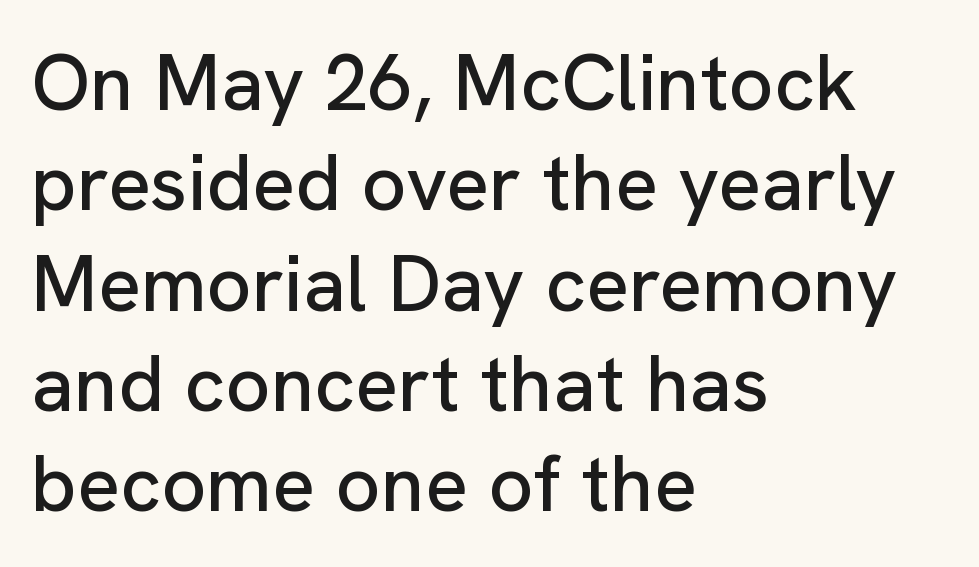
Compared with typical body copy, the letter spacing here is the same. Vertical strokes here are truly vertical. Stroke terminals: plain, sans-serif. You could not count columns in this text — the font is proportionally spaced. The setting favours the left margin, as ordinary paragraphs usually do.
